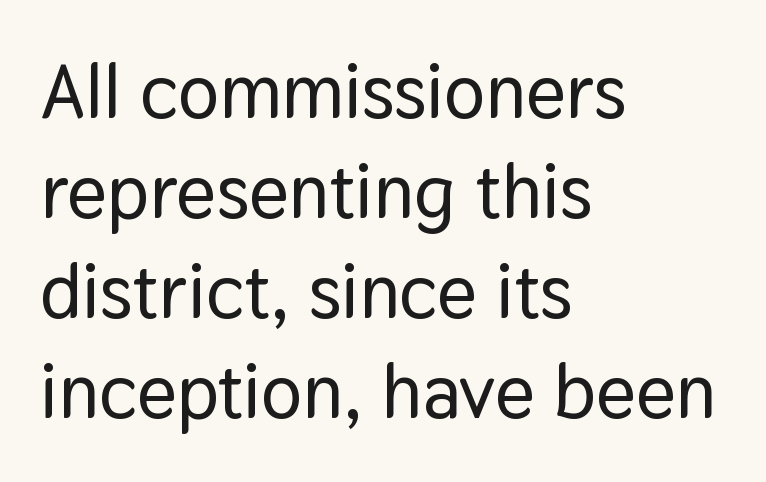
Reading down the block, your eye returns to a fixed left position each line. The rows are spaced the way most documents space them. Between one letter and the next there's only the usual sliver of space. Descenders hang freely into open space. Here the designer chose a conventional face with non-uniform glyph widths.
